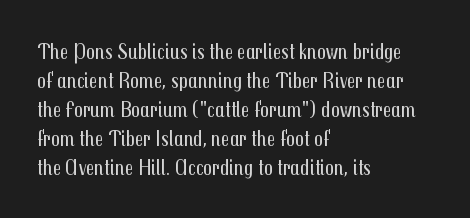
The image shows 22 px text type, upright; set left-aligned, normal line spacing (1.32x), normal letter spacing, not underlined.
